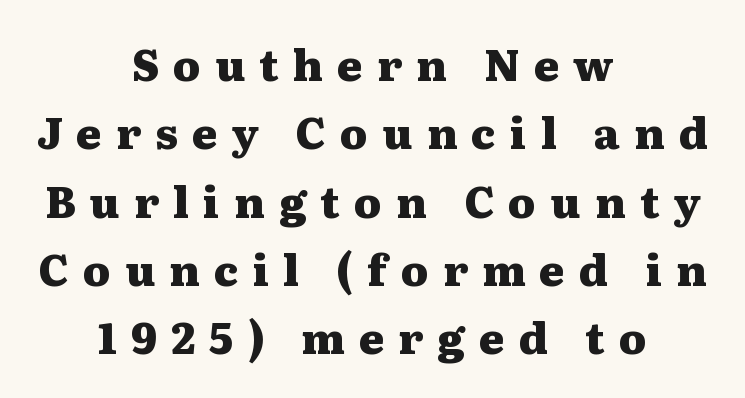
Q: Is the text bold? A: Yes.
Q: Is the text italic (slanted)? A: No, it is upright.
Q: Is the typeface a serif or a sans-serif typeface? A: Serif.
Q: Is the text underlined? A: No.
Q: How is the paragraph aligned? A: Centered.
Q: Is the spacing between letters normal or unusually wide? A: Unusually wide.
Q: Is the spacing between lines tight, normal or loose? A: Normal.
Q: Width (condensed, normal, or wide)? A: Wide.
Q: Stroke contrast? A: Medium.
Q: x-height? A: Medium.
Q: Monospaced? A: No.
